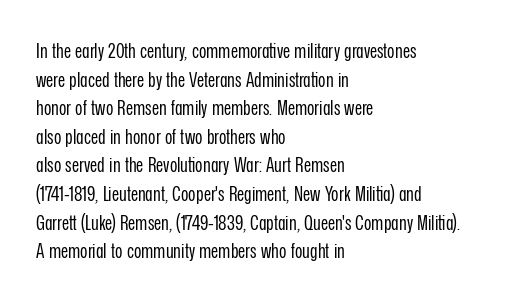
Q: Is the text bold? A: No.
Q: Is the text italic (slanted)? A: No, it is upright.
Q: Is the text underlined? A: No.
Q: How is the paragraph aligned? A: Left-aligned.
Q: Is the spacing between letters normal or unusually wide? A: Normal.
Q: Is the spacing between lines tight, normal or loose? A: Normal.
